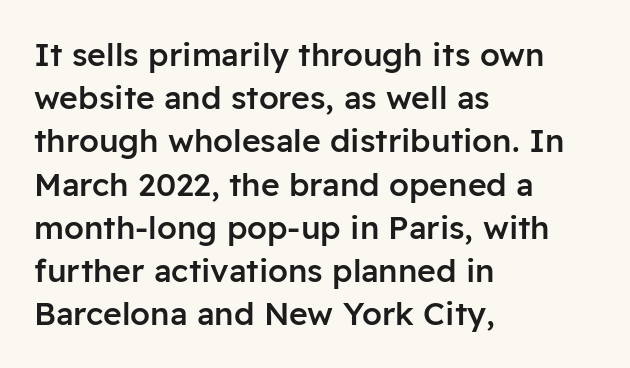
Q: Is the text bold? A: Semi-bold.
Q: Is the text italic (slanted)? A: No, it is upright.
Q: Is the typeface a serif or a sans-serif typeface? A: Sans-serif.
Q: Is the text underlined? A: No.
Q: How is the paragraph aligned? A: Left-aligned.
Q: Is the spacing between letters normal or unusually wide? A: Normal.
Q: Is the spacing between lines tight, normal or loose? A: Normal.
Q: Width (condensed, normal, or wide)? A: Normal.
Q: Stroke contrast? A: Low.
Q: x-height? A: Medium.
Q: Monospaced? A: No.
